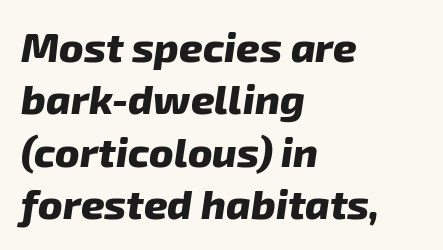
If you drew a line through each stem, it would be angled. The glyphs are unaccompanied by any horizontal stroke below them. What stands out about the letter spacing? Nothing — it is the standard amount. In terms of weight, the rendering is a true, heavy bold. The paragraph has a hard left edge and a soft right edge.
